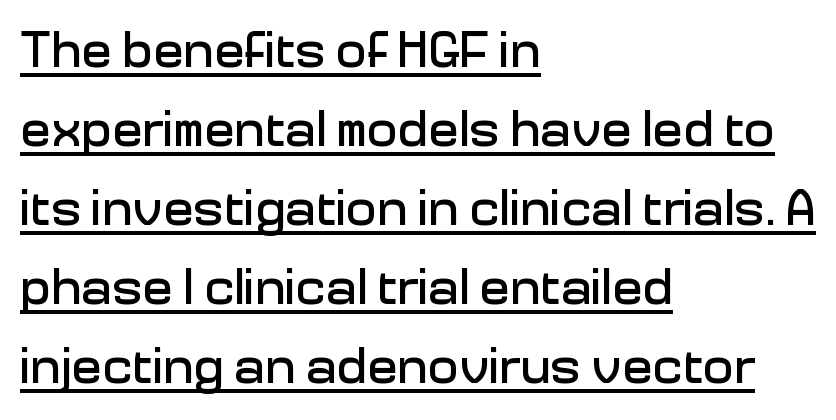
The font family rendered here belongs to the sans-serif group. The axis of the letterforms is exactly vertical. The paragraph has a hard left edge and a soft right edge. A baseline rule has been typeset under these characters.
